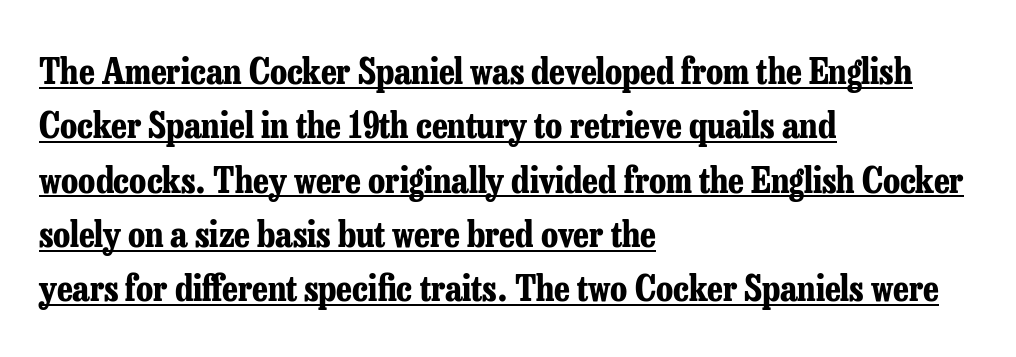
Regular leading. This is the regular roman posture of the typeface. Typographically, this falls in the serif category. Notice how the passage keeps a crisp vertical edge on the left only.
